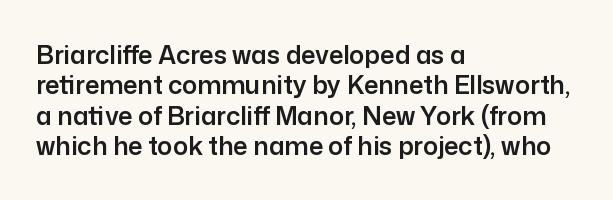
The typography opts for an upright posture over an oblique one. The letterforms sit shoulder to shoulder at normal distance. Compared with a centered layout, this one pins lines to the left instead. Descenders are the only things crossing below the line.
